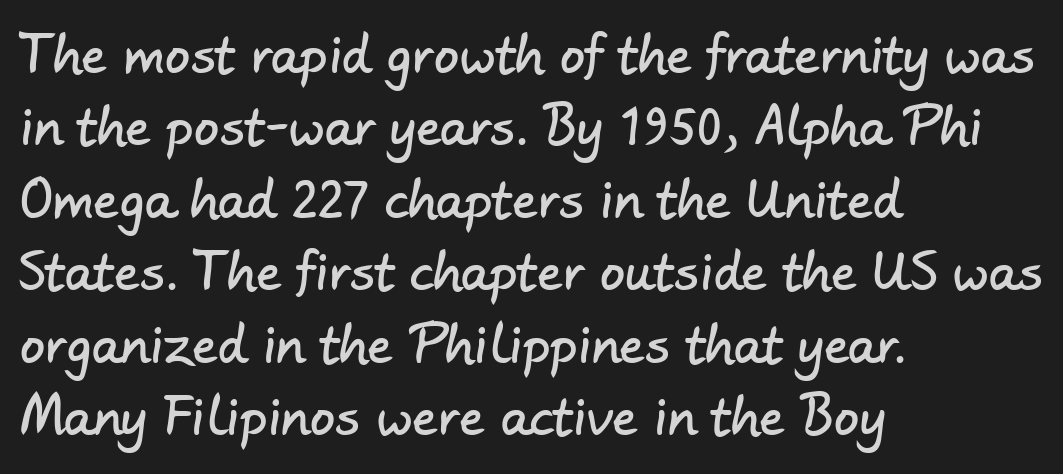
The image shows 50 px sans-serif type; set left-aligned, normal line spacing (1.45x), normal letter spacing, not underlined; low stroke contrast and a small x-height.
